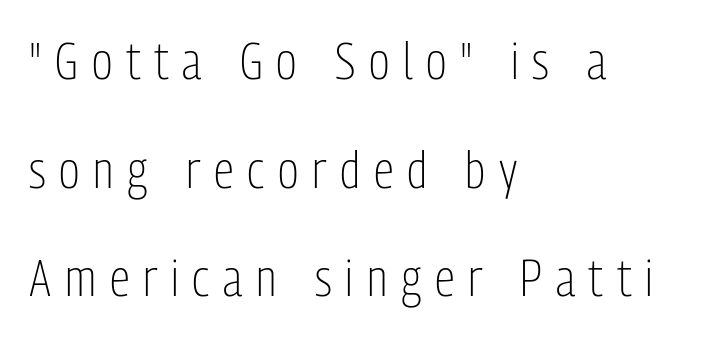
Quick note: interline space is abundant. The passage shown is typeset with a sans-serif family. Observe the wide spacing: letters keep a clear distance from each other. Each letter keeps its own natural width here, so spacing adapts to shape. The letters stand upright; this is a roman face.
